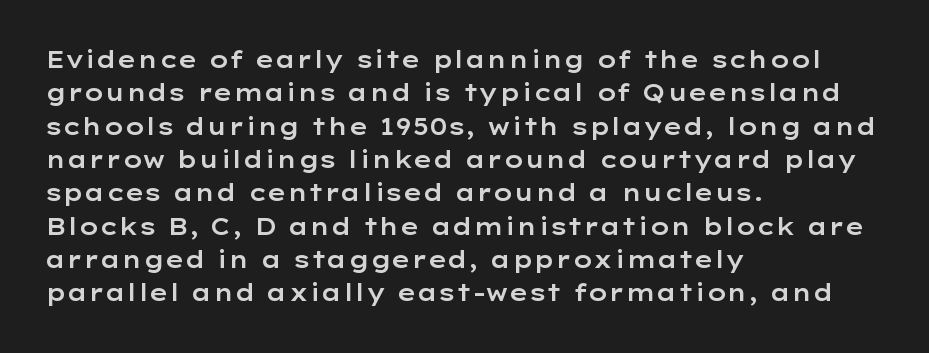
{"italic": "no", "underline": "no", "align": "left", "line_spacing": "normal", "line_spacing_ratio": 1.45, "letter_spacing": "normal", "letter_spacing_em": 0.0, "glyph_px": 23}
